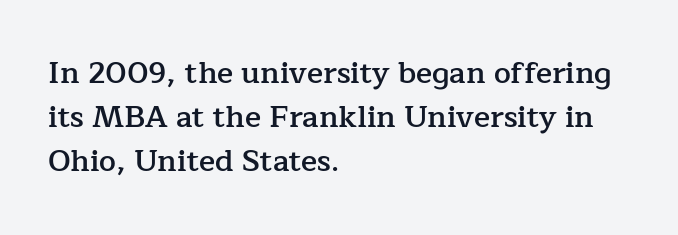
Stroke thickness is moderately raised; the sample reads as semibold. You could not count columns in this text — the font is proportionally spaced. Which margin do the lines hug? The left one — the right edge is uneven. What stands out about the letter spacing? Nothing — it is the standard amount. Students, observe: this is what conventionally led text looks like.
